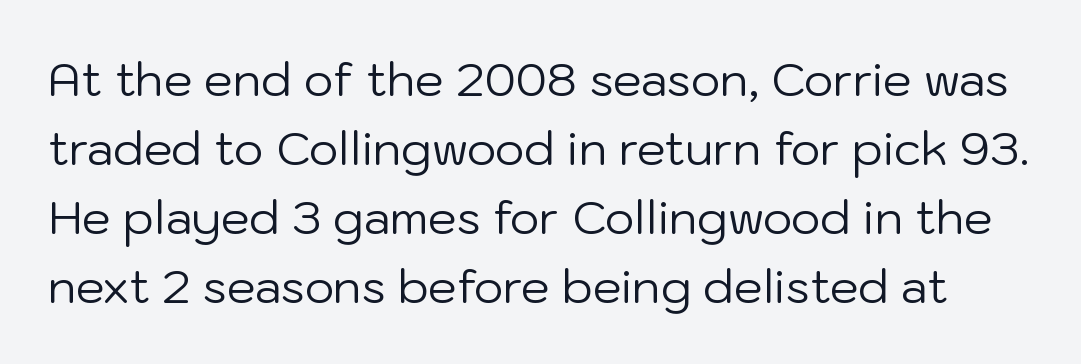
The image shows 46 px regular-weight sans-serif type, upright; set normal line spacing (1.5x), normal letter spacing, not underlined; low stroke contrast and a medium x-height.
